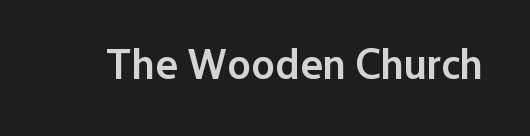
Nope, no serifs anywhere on these letters. Every letter is mildly thick-stroked: semibold rather than bold. It's the straight-up-and-down kind of type. The face used here is proportionally spaced, like ordinary book or web type. Tracking here is standard; glyphs follow each other at the usual distance. The specimen omits any rule beneath the text block's lines.
